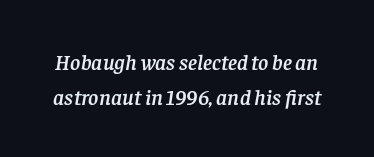
The passage shown has conventional tracking throughout. Vertical spacing — default. The glyphs look as if they've been sheared to an angle. Descender tails drop into unmarked territory.
